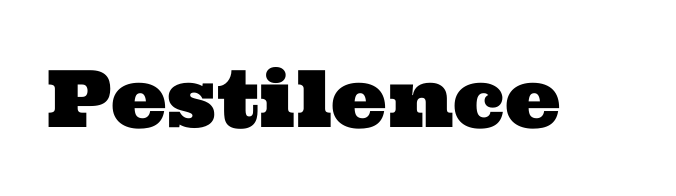
The face used here is proportionally spaced, like ordinary book or web type. Nobody drew a line under any word here. Stroke terminals: seriffed. What stands out about the letter spacing? Nothing — it is the standard amount.
